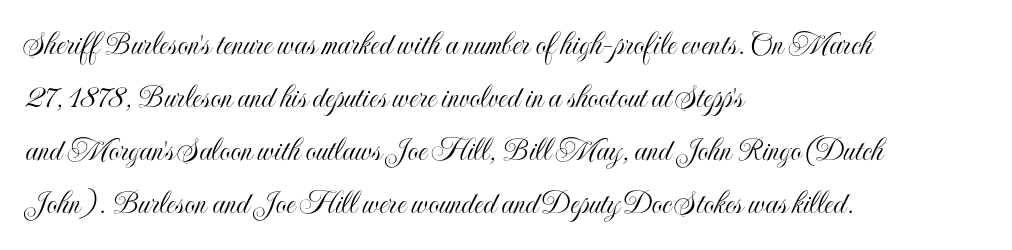
The image shows 34 px condensed type; set left-aligned, normal line spacing (1.56x), normal letter spacing, not underlined; a small x-height.
